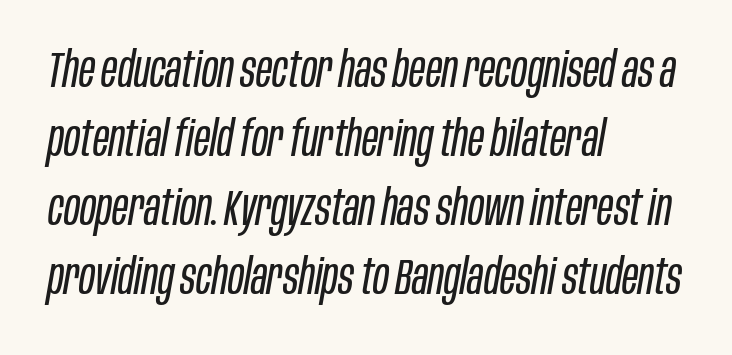
Q: Is the text bold? A: No.
Q: Is the text italic (slanted)? A: Yes, it leans right by about 10 degrees.
Q: Is the text underlined? A: No.
Q: How is the paragraph aligned? A: Left-aligned.
Q: Is the spacing between letters normal or unusually wide? A: Normal.
Q: Is the spacing between lines tight, normal or loose? A: Normal.
Q: Width (condensed, normal, or wide)? A: Condensed.
Q: Stroke contrast? A: Low.
Q: x-height? A: Large.
Q: Monospaced? A: No.
